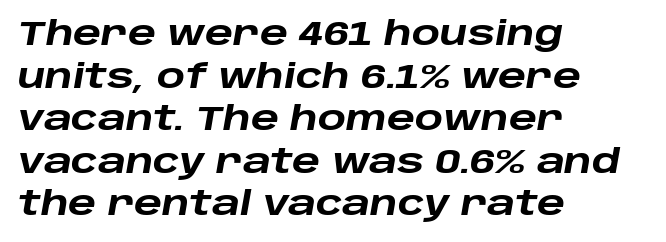
The words here are not underlined. Emphasis-style slanted type is in use. Compared with typical body copy, the letter spacing here is the same. The typesetter chose a ragged-right arrangement here. A dark, heavy texture on the line: the type is bold. The face used here is proportionally spaced, like ordinary book or web type.
